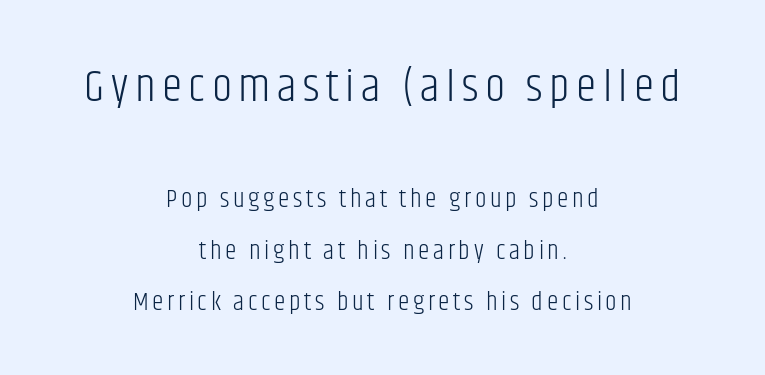
Q: Is the text bold? A: No.
Q: Is the text italic (slanted)? A: No, it is upright.
Q: Is the typeface a serif or a sans-serif typeface? A: Sans-serif.
Q: Is the text underlined? A: No.
Q: How is the paragraph aligned? A: Centered.
Q: Is the spacing between lines tight, normal or loose? A: Loose.
Q: Which block of text is set in a larger size, the first (top) or the second (bottom)? A: The first (top) one.
Q: Width (condensed, normal, or wide)? A: Condensed.
Q: Stroke contrast? A: Low.
Q: x-height? A: Large.
Q: Monospaced? A: No.
